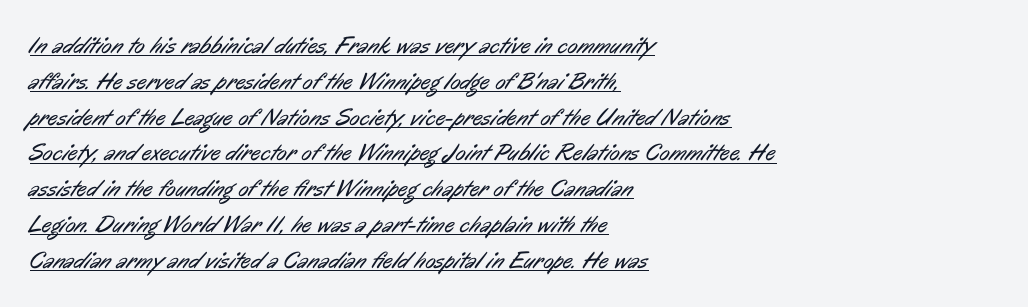
The image shows 24 px text type; set left-aligned, normal line spacing (1.49x), normal letter spacing, underlined.
